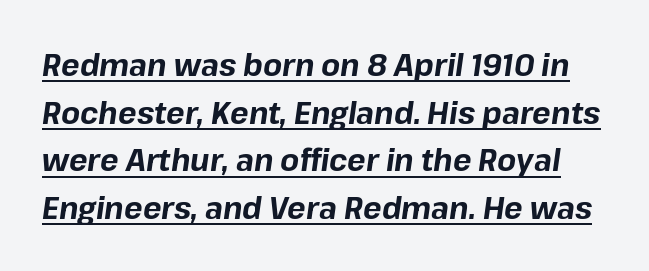
{"italic": "yes", "lean": "right", "slant_degrees": 8, "bold": "yes", "weight": "bold", "width": "normal", "stroke_contrast": "low", "x_height": "medium", "monospaced": "no", "underline": "yes", "line_spacing": "normal", "line_spacing_ratio": 1.54, "letter_spacing": "normal", "letter_spacing_em": 0.0, "glyph_px": 31}
